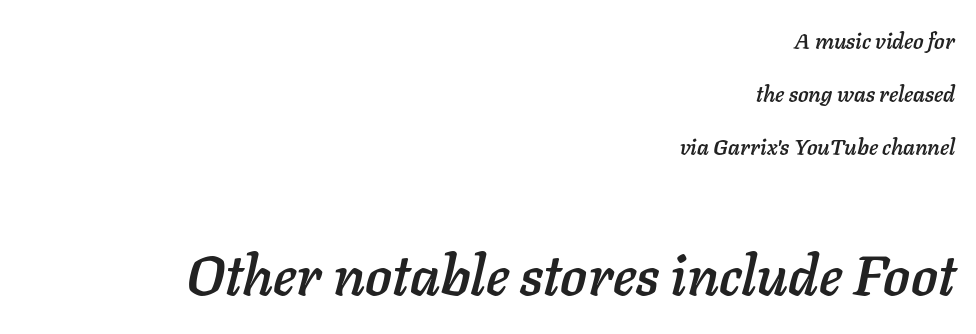
Spacing between characters is what you'd get straight out of the box. Proportional: the letters do not fall into vertical columns. Does the bottom block carry the larger type? Yes, it does. One glance says open: line gaps are wider than usual. In terms of posture, this sample is oblique. Honestly, there is no underline to notice here at all.
